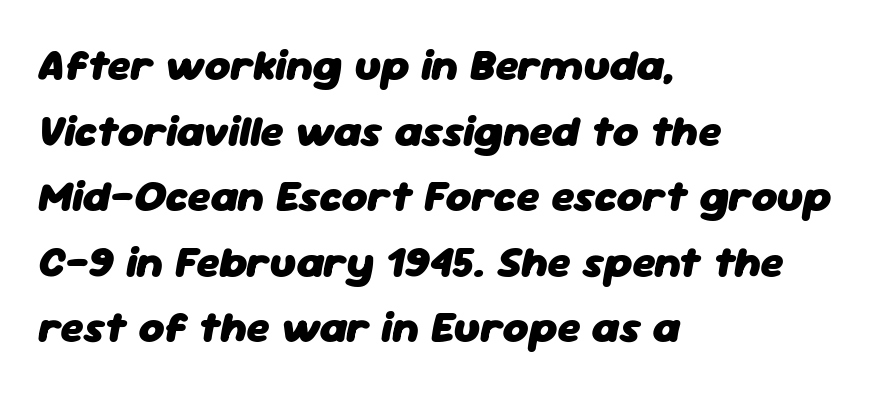
{"italic": "yes", "lean": "right", "slant_degrees": 11, "bold": "yes", "weight": "heavy", "width": "normal", "stroke_contrast": "low", "x_height": "medium", "monospaced": "no", "underline": "no", "align": "left", "line_spacing": "normal", "line_spacing_ratio": 1.49, "letter_spacing": "normal", "letter_spacing_em": 0.0, "glyph_px": 44}
